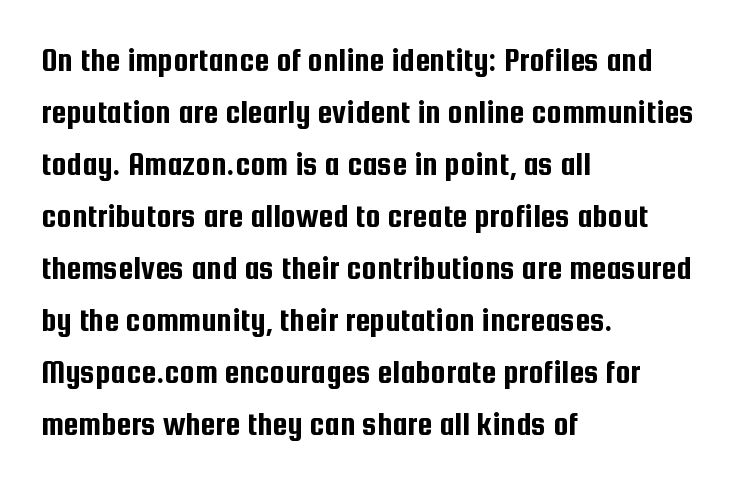
The image shows 34 px condensed sans-serif type, upright; set left-aligned, normal line spacing (1.53x), normal letter spacing, not underlined; low stroke contrast and a medium x-height.
